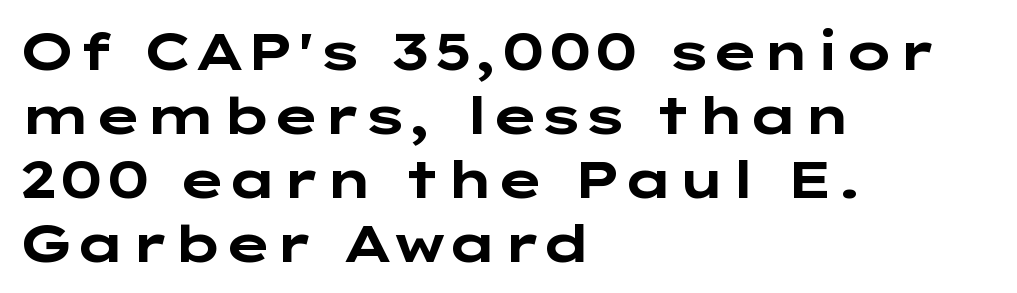
The image shows 52 px bold, wide sans-serif type, upright; set left-aligned, line spacing 1.23x, normal letter spacing, not underlined; low stroke contrast and a medium x-height.
